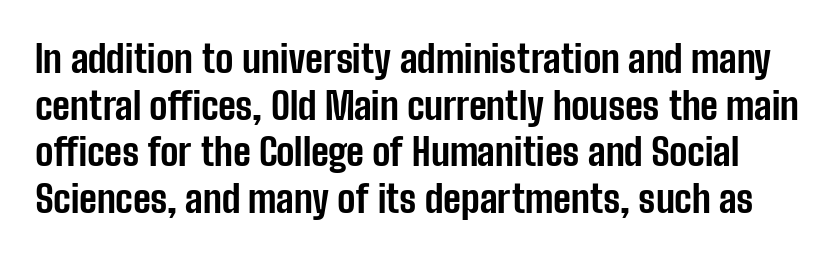
{"serif": "no", "italic": "no", "bold": "yes", "weight": "bold", "width": "condensed", "stroke_contrast": "low", "x_height": "medium", "monospaced": "no", "underline": "no", "line_spacing_ratio": 1.23, "letter_spacing": "normal", "letter_spacing_em": 0.0, "glyph_px": 38}
